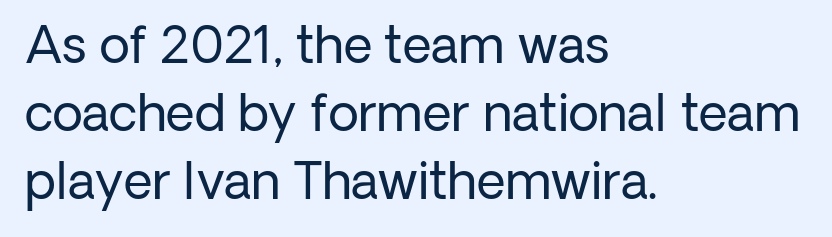
Q: Is the text bold? A: No.
Q: Is the text italic (slanted)? A: No, it is upright.
Q: Is the typeface a serif or a sans-serif typeface? A: Sans-serif.
Q: Is the text underlined? A: No.
Q: How is the paragraph aligned? A: Left-aligned.
Q: Is the spacing between letters normal or unusually wide? A: Normal.
Q: Is the spacing between lines tight, normal or loose? A: Normal.
Q: Width (condensed, normal, or wide)? A: Normal.
Q: Stroke contrast? A: Low.
Q: x-height? A: Medium.
Q: Monospaced? A: No.
